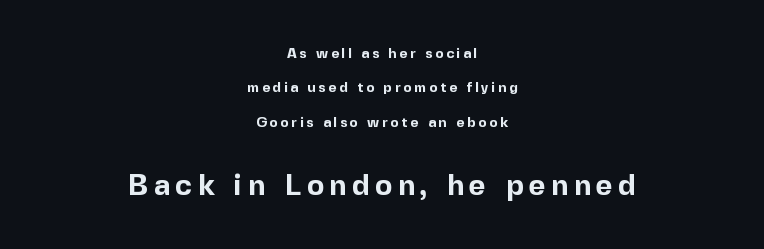
The image shows 29 px bold sans-serif type, upright; set centered, loose line spacing (2.45x), not underlined; the second (bottom) block is 2.07x larger; a medium x-height.
